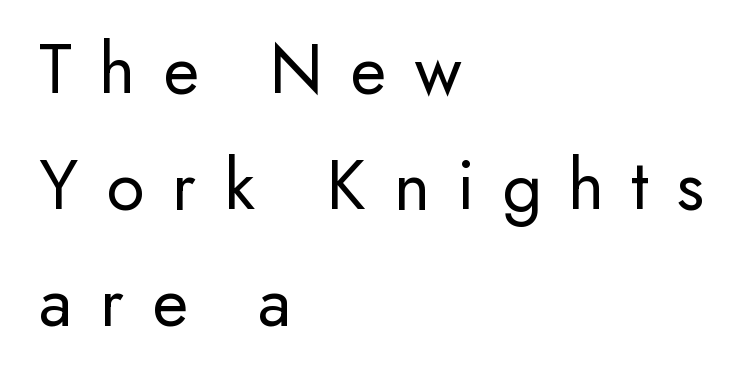
Q: Is the text bold? A: No.
Q: Is the text italic (slanted)? A: No, it is upright.
Q: Is the typeface a serif or a sans-serif typeface? A: Sans-serif.
Q: Is the text underlined? A: No.
Q: How is the paragraph aligned? A: Left-aligned.
Q: Is the spacing between letters normal or unusually wide? A: Unusually wide.
Q: Is the spacing between lines tight, normal or loose? A: Normal.
Q: Width (condensed, normal, or wide)? A: Normal.
Q: Stroke contrast? A: Low.
Q: x-height? A: Small.
Q: Monospaced? A: No.
